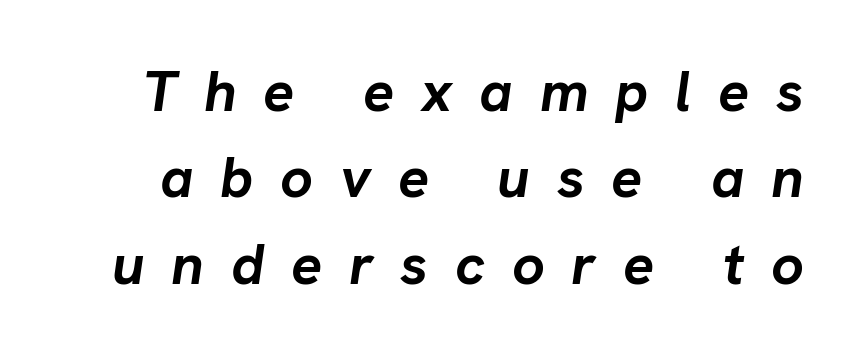
The face used here is rendered with a markedly widened letterfit. The rendering applies a slant to the glyphs. Chunky letters — that's bold for sure. The passage shown is typed in a proportional face where columns would drift. How would I describe the line gaps? Plain and ordinary.
